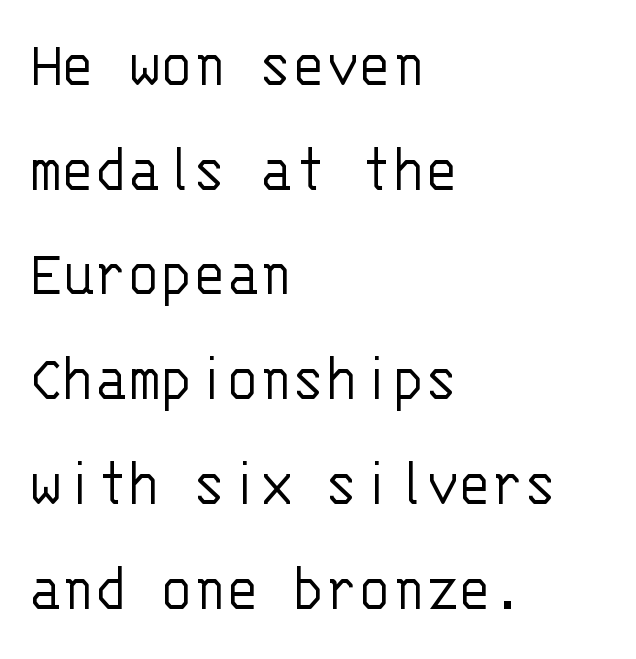
{"serif": "no", "italic": "no", "bold": "no", "weight": "light", "width": "normal", "stroke_contrast": "low", "x_height": "large", "monospaced": "yes", "underline": "no", "align": "left", "line_spacing": "normal", "line_spacing_ratio": 1.54, "letter_spacing": "normal", "letter_spacing_em": 0.0, "glyph_px": 68}
